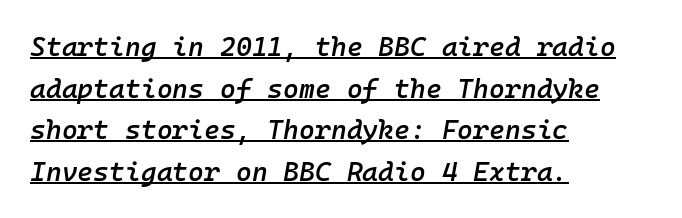
The image shows 27 px text type, italic (leaning right); set left-aligned, normal line spacing (1.54x), normal letter spacing, underlined.
